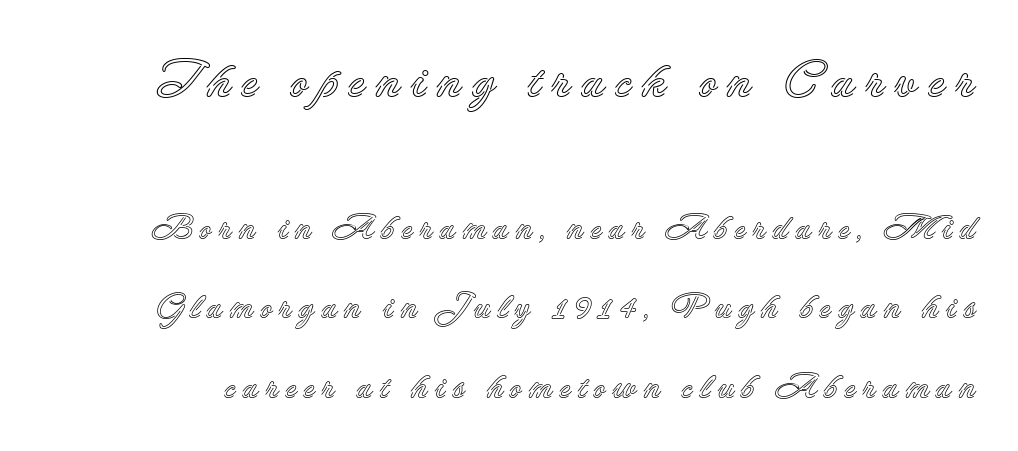
{"width": "normal", "x_height": "small", "monospaced": "no", "underline": "no", "line_spacing": "loose", "line_spacing_ratio": 2.27, "larger_block": "first", "size_ratio": 1.49, "glyph_px": 52}
